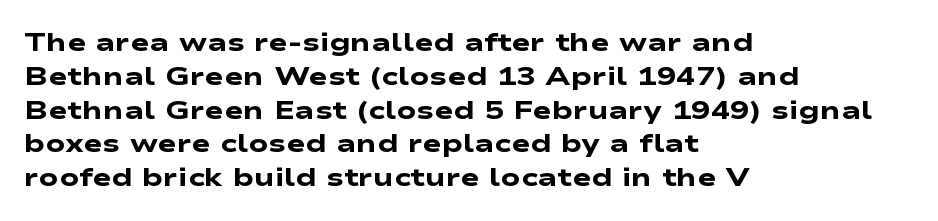
A bare baseline throughout the passage. A full-strength bold gives these letters their thick strokes. Glyph-to-glyph distance matches everyday printed text. The paragraph has a hard left edge and a soft right edge.
